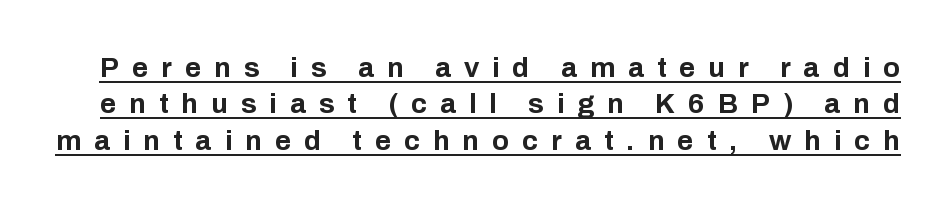
The image shows 28 px bold sans-serif type, upright; set normal line spacing (1.3x), unusually wide letter spacing (+0.46 em), underlined; low stroke contrast and a medium x-height.
